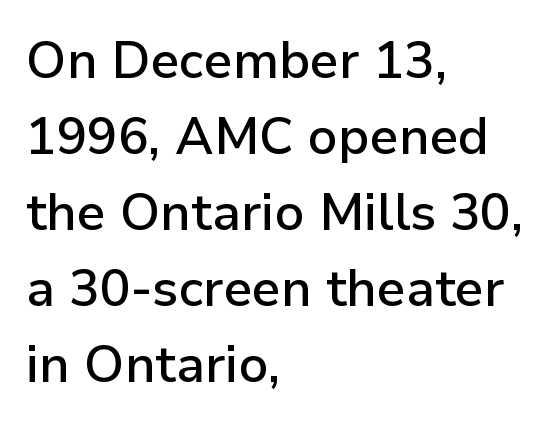
The face used here is a sans, in the tradition of grotesques and geometrics. Glyph-to-glyph distance matches everyday printed text. Quick note: underline off. The paragraph shown leans on its left margin. Summary of weight: moderately heavy, a semibold.
